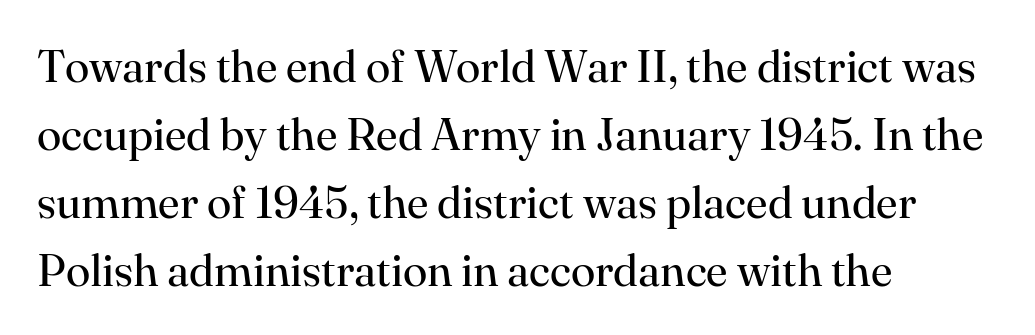
The image shows 45 px regular-weight serif type, upright; set left-aligned, normal line spacing (1.51x), normal letter spacing, not underlined; high stroke contrast and a small x-height.
